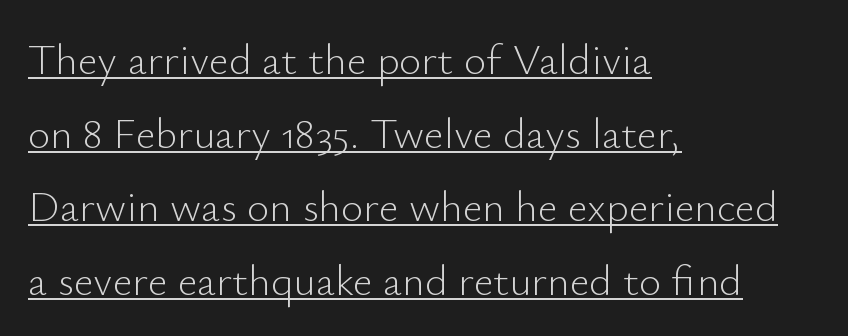
{"serif": "no", "italic": "no", "bold": "no", "weight": "light", "width": "normal", "stroke_contrast": "low", "x_height": "small", "monospaced": "no", "underline": "yes", "align": "left", "line_spacing_ratio": 1.71, "letter_spacing": "normal", "letter_spacing_em": 0.0, "glyph_px": 43}
